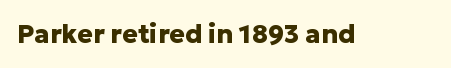
Only glyphs here, with clear space below each row. Rendered with straight, roman letterforms. The glyphs have the mass of a bold cut. Observe the ordinary spacing: letters are neighbours, not strangers.
